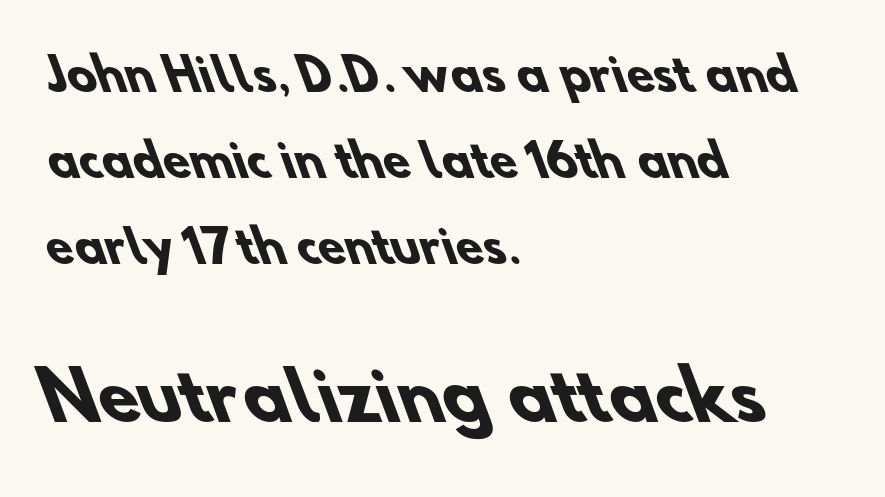
A typesetter would call this proportional, since set widths differ per character. Each word holds together tightly as a unit, with standard inter-letter gaps. Letters rest on an invisible, unmarked baseline. This block would shrink considerably if given ordinary leading; it's expanded now. The more generous point size was reserved for the lower chunk.
